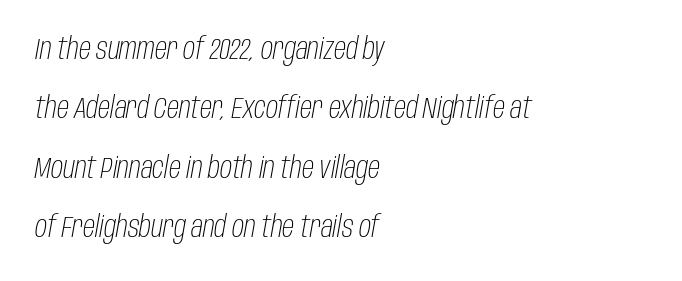
{"italic": "yes", "lean": "right", "slant_degrees": 10, "bold": "no", "weight": "light", "width": "condensed", "stroke_contrast": "low", "x_height": "large", "monospaced": "no", "underline": "no", "align": "left", "line_spacing": "loose", "line_spacing_ratio": 1.98, "letter_spacing": "normal", "letter_spacing_em": 0.0, "glyph_px": 30}
